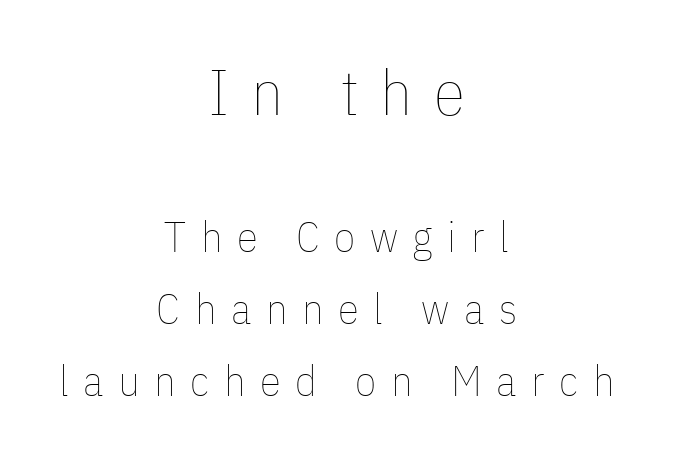
{"italic": "no", "bold": "no", "weight": "thin", "width": "condensed", "stroke_contrast": "low", "x_height": "medium", "monospaced": "no", "underline": "no", "align": "center", "line_spacing": "normal", "line_spacing_ratio": 1.67, "letter_spacing": "wide", "letter_spacing_em": 0.34, "larger_block": "first", "size_ratio": 1.49, "glyph_px": 64}
